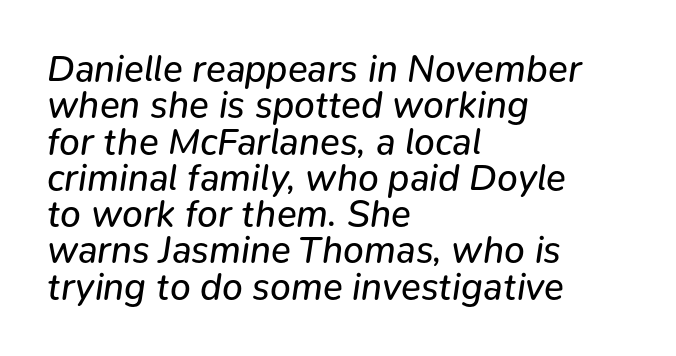
Nobody drew a line under any word here. Proportional: the letters do not fall into vertical columns. A quiet, ordinary-to-light weight characterises the typeface. Notice how the passage keeps a crisp vertical edge on the left only. The designer dialed line spacing down below the default.
